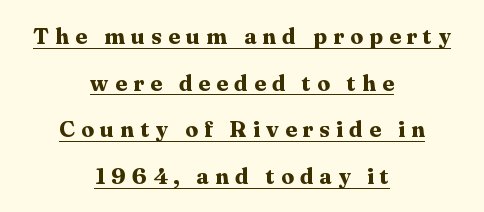
How would I describe the line gaps? Wide and relaxed. Letter spacing: wide. Posture: upright roman. Weight: bold. Teacher's note: observe the equal gaps on both sides — that is centered alignment. Descenders here cross a horizontal rule under the line.
